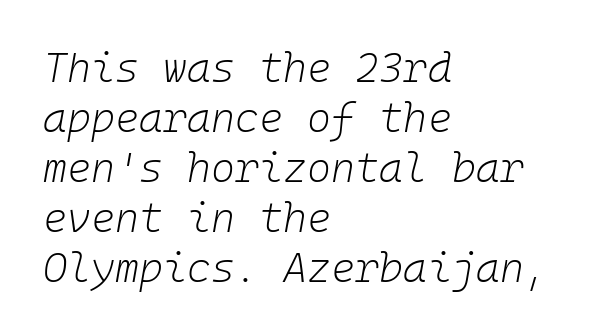
The image shows 41 px light type, italic (leaning right), monospaced; set left-aligned, line spacing 1.22x, normal letter spacing, not underlined; low stroke contrast and a medium x-height.
